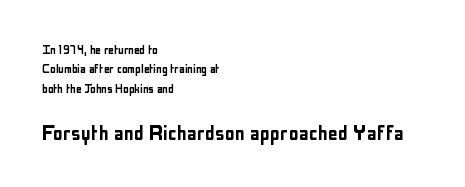
The image shows 25 px text type, upright; set left-aligned, normal line spacing (1.38x), normal letter spacing, not underlined; the second (bottom) block is 1.79x larger.
